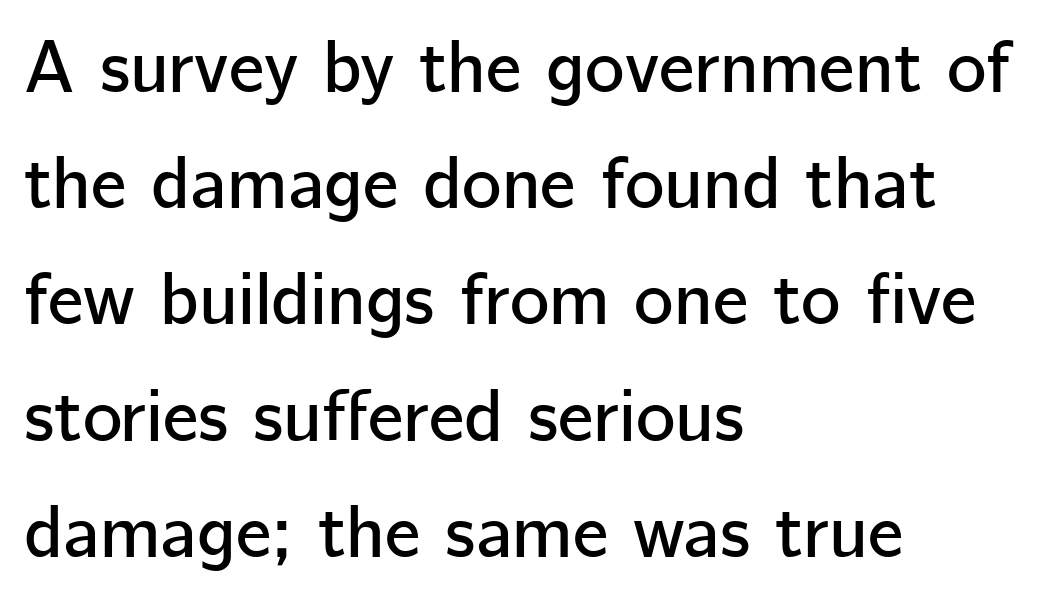
The image shows 75 px sans-serif type, upright; set left-aligned, normal line spacing (1.55x), normal letter spacing, not underlined; low stroke contrast and a medium x-height.
